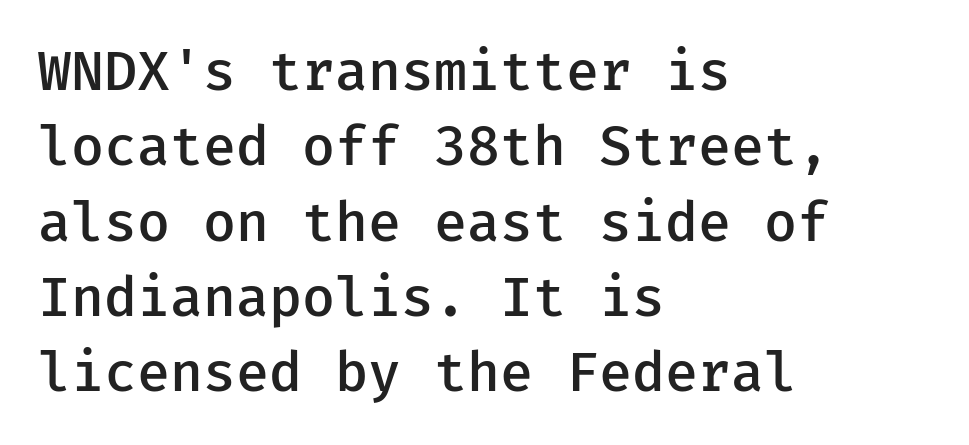
Q: Is the text bold? A: Semi-bold.
Q: Is the text italic (slanted)? A: No, it is upright.
Q: Is the typeface a serif or a sans-serif typeface? A: Sans-serif.
Q: Is the text underlined? A: No.
Q: How is the paragraph aligned? A: Left-aligned.
Q: Is the spacing between letters normal or unusually wide? A: Normal.
Q: Is the spacing between lines tight, normal or loose? A: Normal.
Q: Width (condensed, normal, or wide)? A: Normal.
Q: Stroke contrast? A: Low.
Q: x-height? A: Medium.
